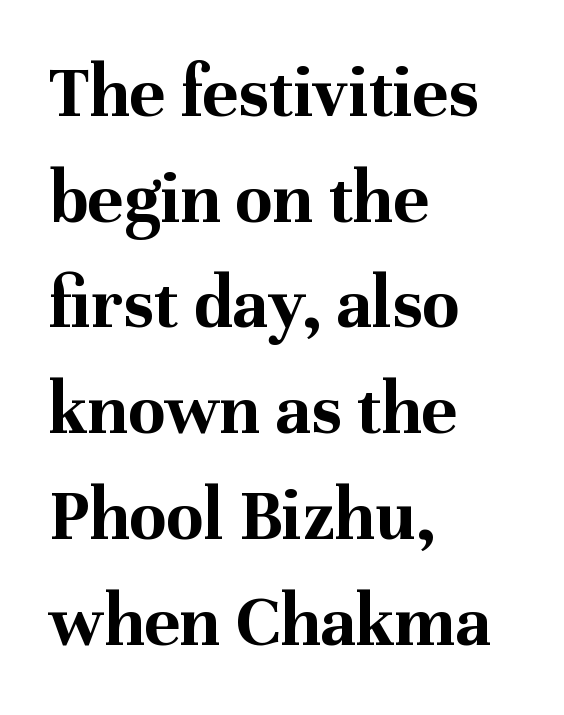
Q: Is the text bold? A: Yes.
Q: Is the text italic (slanted)? A: No, it is upright.
Q: Is the typeface a serif or a sans-serif typeface? A: Serif.
Q: Is the text underlined? A: No.
Q: How is the paragraph aligned? A: Left-aligned.
Q: Is the spacing between letters normal or unusually wide? A: Normal.
Q: Is the spacing between lines tight, normal or loose? A: Normal.
Q: Width (condensed, normal, or wide)? A: Normal.
Q: Stroke contrast? A: Medium.
Q: x-height? A: Medium.
Q: Monospaced? A: No.
